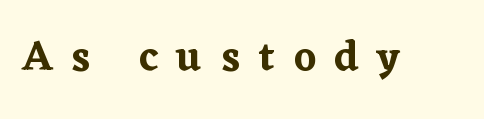
Q: Is the text italic (slanted)? A: No, it is upright.
Q: Is the typeface a serif or a sans-serif typeface? A: Serif.
Q: Is the text underlined? A: No.
Q: Is the spacing between letters normal or unusually wide? A: Unusually wide.
Q: Width (condensed, normal, or wide)? A: Normal.
Q: Stroke contrast? A: Low.
Q: x-height? A: Medium.
Q: Monospaced? A: No.
